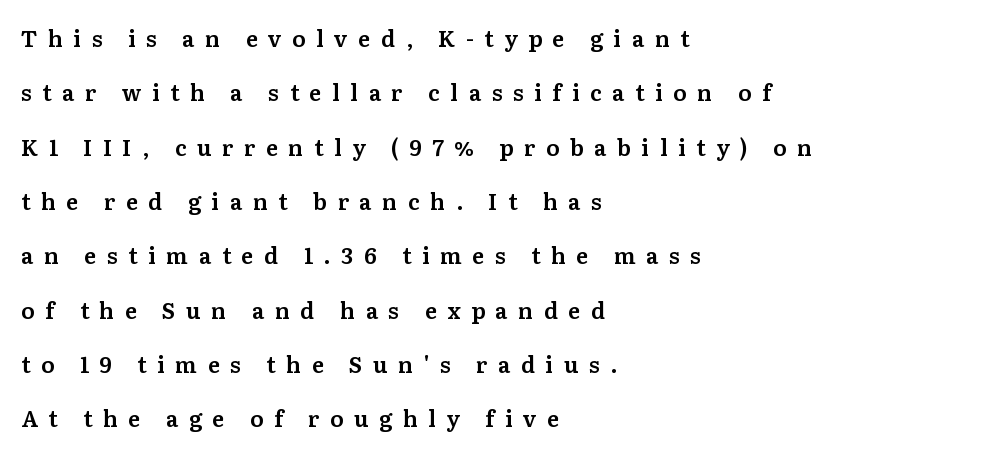
Q: Is the text italic (slanted)? A: No, it is upright.
Q: Is the text underlined? A: No.
Q: How is the paragraph aligned? A: Left-aligned.
Q: Is the spacing between letters normal or unusually wide? A: Unusually wide.
Q: Is the spacing between lines tight, normal or loose? A: Loose.
